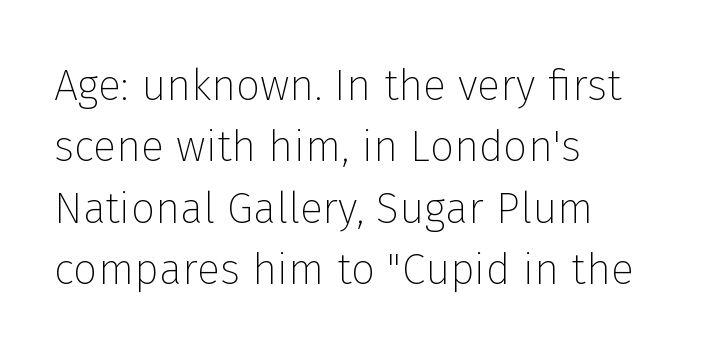
The passage shown is typed in a proportional face where columns would drift. The passage is arranged the way most books set body copy — flush left. Notice how descenders clear the ascenders below comfortably — that's standard leading. Posture: straight, roman, zero tilt. Stems and bowls with no extra thickness — not bold.
